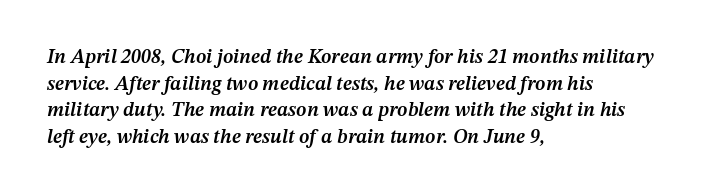
Just letters on the line, the space beneath them empty. Every row of glyphs begins at an identical x-position on the left. There's an unmistakable incline to the writing here. The rendering uses a moderate line-height, typical for paragraphs. Observe the ordinary spacing: letters are neighbours, not strangers.
